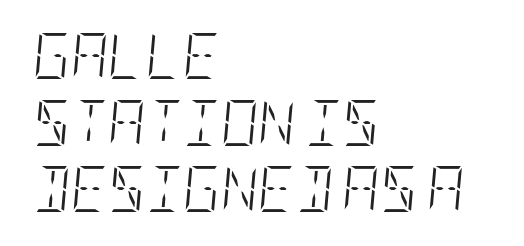
{"italic": "yes", "lean": "right", "slant_degrees": 5, "bold": "no", "weight": "light", "width": "condensed", "stroke_contrast": "low", "x_height": "large", "underline": "no", "align": "left", "line_spacing": "normal", "line_spacing_ratio": 1.45, "letter_spacing": "normal", "letter_spacing_em": 0.0, "glyph_px": 46}
